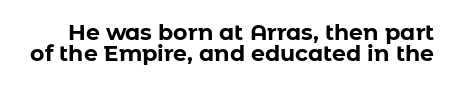
The image shows 22 px bold type, upright; set tight line spacing (0.96x), normal letter spacing, not underlined.
